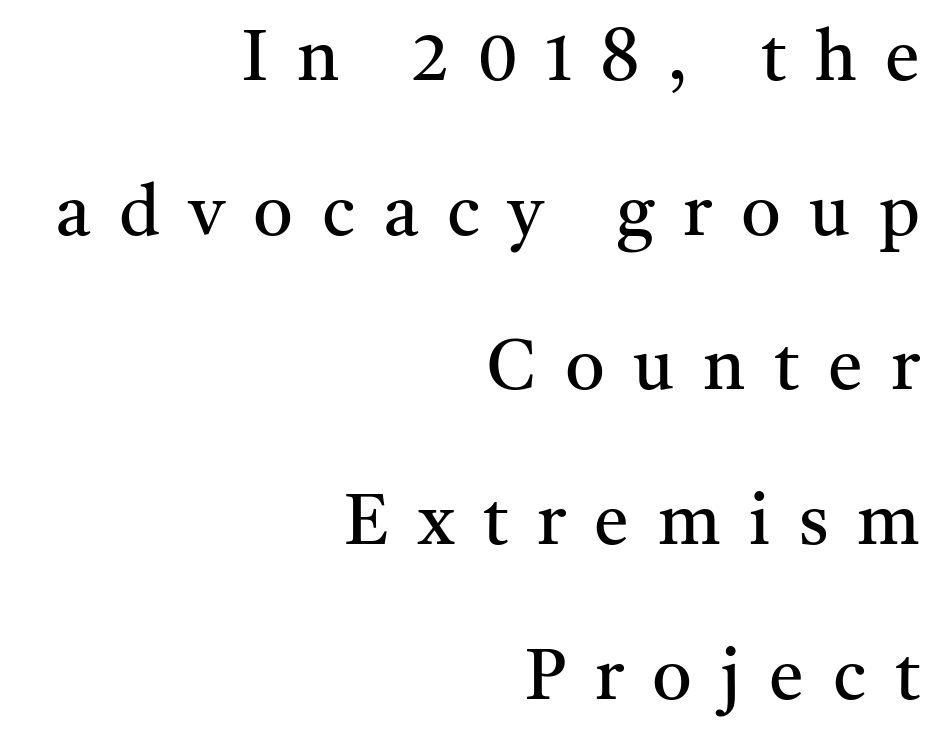
The passage shown is typed in a proportional face where columns would drift. Which margin do the lines hug? The right one — the left edge is uneven. A typesetter would label this face a serif. This sample uses an upright cut, with every glyph sitting square on the baseline. Any mark beneath the type? The region is blank.
